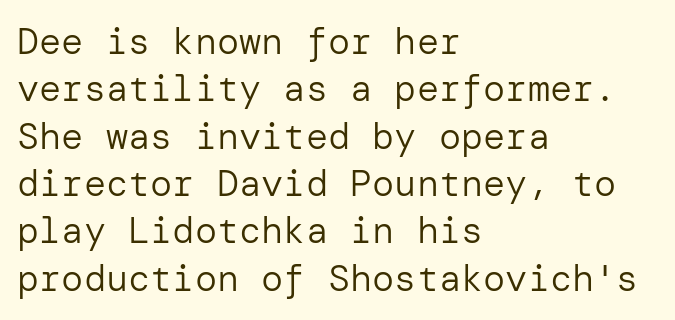
The image shows 37 px regular-weight sans-serif type, upright; set left-aligned, normal line spacing (1.28x), normal letter spacing, not underlined; low stroke contrast and a medium x-height.
